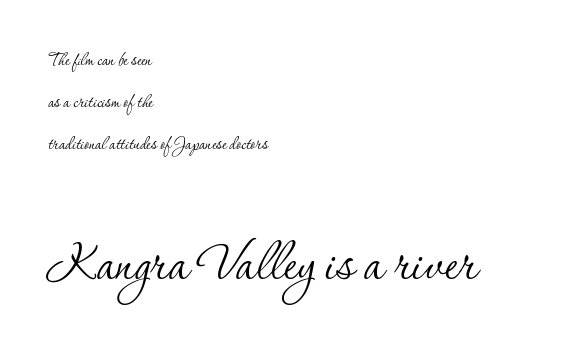
Q: Is the text bold? A: No.
Q: Is the text italic (slanted)? A: Yes.
Q: Is the typeface a serif or a sans-serif typeface? A: Serif.
Q: Is the text underlined? A: No.
Q: How is the paragraph aligned? A: Left-aligned.
Q: Is the spacing between letters normal or unusually wide? A: Normal.
Q: Is the spacing between lines tight, normal or loose? A: Loose.
Q: Which block of text is set in a larger size, the first (top) or the second (bottom)? A: The second (bottom) one.
Q: Width (condensed, normal, or wide)? A: Normal.
Q: Stroke contrast? A: Low.
Q: x-height? A: Small.
Q: Monospaced? A: No.
